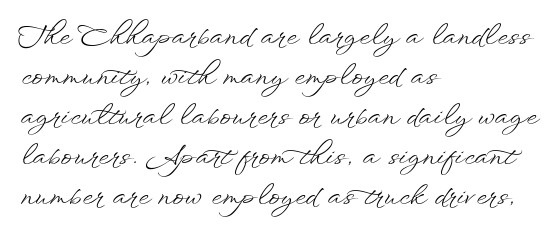
The image shows 27 px text type; set left-aligned, normal line spacing (1.48x), normal letter spacing, not underlined.
